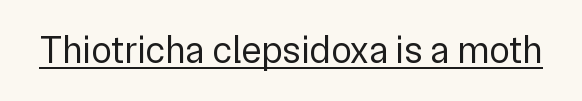
The image shows 38 px regular-weight sans-serif type, upright; set normal letter spacing, underlined; low stroke contrast and a medium x-height.
